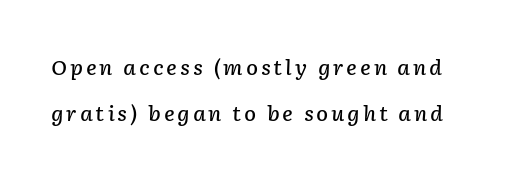
The image shows 20 px text type, italic (leaning right); set loose line spacing (2.32x), not underlined.
